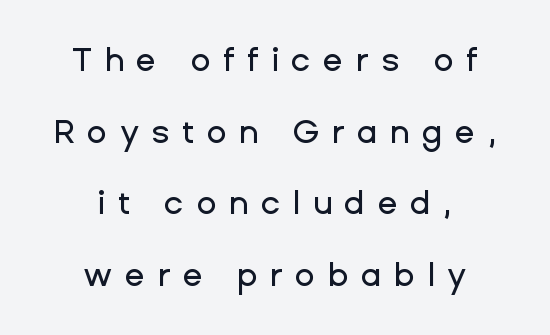
The image shows 33 px sans-serif type, upright; set centered, loose line spacing (2.17x), unusually wide letter spacing (+0.37 em), not underlined; low stroke contrast and a medium x-height.
